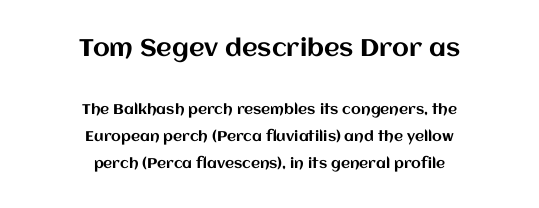
The image shows 24 px text type, upright; set centered, loose line spacing (1.93x), normal letter spacing, not underlined; the first (top) block is 1.71x larger.
